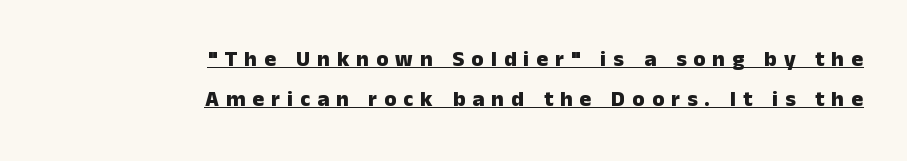
Set as a true bold cut, around the 700 mark. Beneath each row of characters lies a ruled line. Substantial extra tracking has been applied to these lines. These lines stack with their right ends in a neat column. These lines were composed using upright roman letters.
